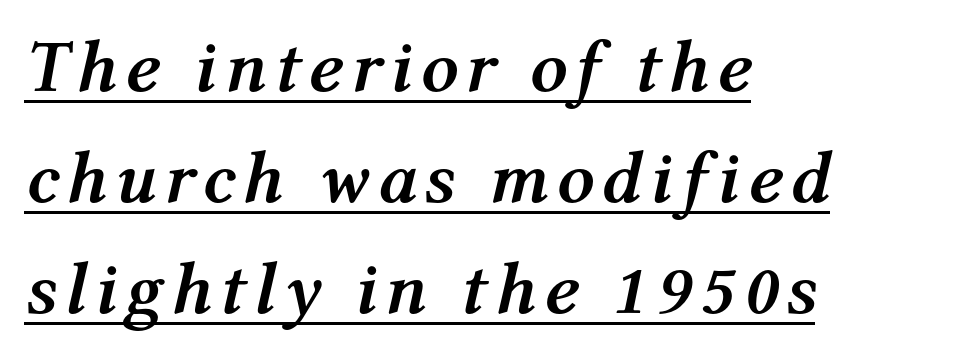
Q: Is the text bold? A: Yes.
Q: Is the text italic (slanted)? A: Yes, it leans right by about 12 degrees.
Q: Is the text underlined? A: Yes.
Q: How is the paragraph aligned? A: Left-aligned.
Q: Is the spacing between lines tight, normal or loose? A: Normal.
Q: Width (condensed, normal, or wide)? A: Normal.
Q: Stroke contrast? A: Medium.
Q: x-height? A: Medium.
Q: Monospaced? A: No.
